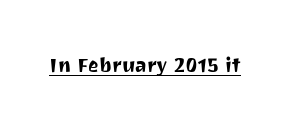
Q: Is the text italic (slanted)? A: No, it is upright.
Q: Is the text underlined? A: Yes.
Q: Is the spacing between letters normal or unusually wide? A: Normal.
